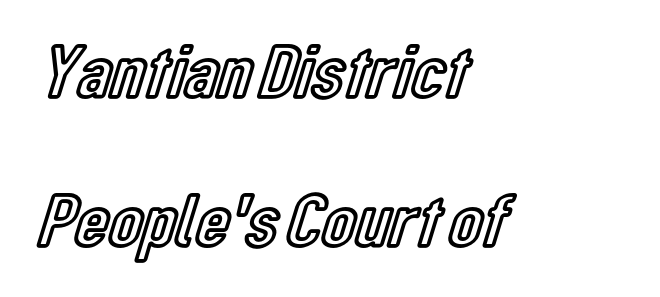
Glyph-to-glyph distance matches everyday printed text. The designer dialed line spacing up above the default. Think of a printed novel: that variable character pitch is what you see here. The typesetter chose a ragged-right arrangement here.
